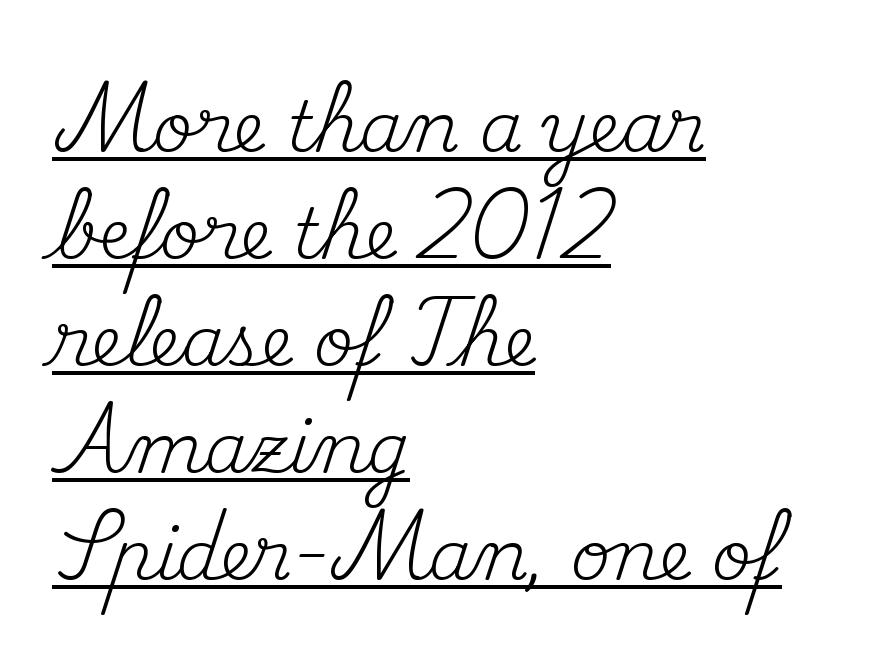
The image shows 69 px regular-weight serif type; set left-aligned, normal line spacing (1.55x), normal letter spacing, underlined; medium stroke contrast and a small x-height.
